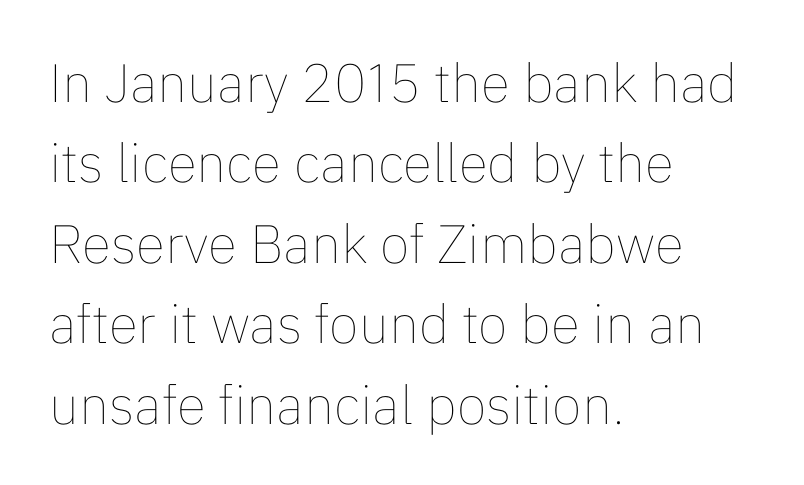
The image shows 54 px thin type, upright; set left-aligned, normal line spacing (1.49x), normal letter spacing, not underlined; low stroke contrast and a medium x-height.
